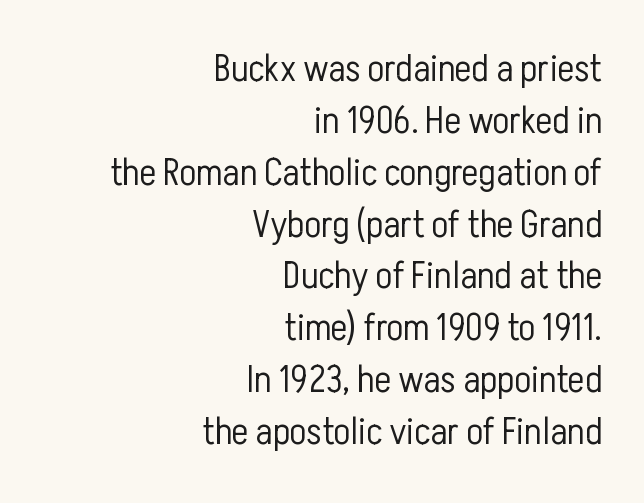
{"serif": "no", "italic": "no", "bold": "no", "weight": "light", "width": "condensed", "stroke_contrast": "low", "x_height": "medium", "monospaced": "no", "underline": "no", "align": "right", "line_spacing": "normal", "line_spacing_ratio": 1.33, "letter_spacing": "normal", "letter_spacing_em": 0.0, "glyph_px": 39}
